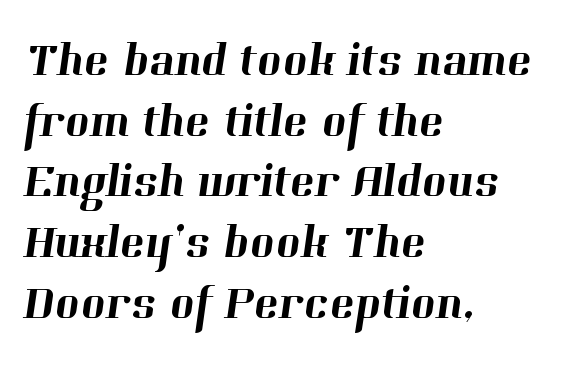
Q: Is the typeface a serif or a sans-serif typeface? A: Serif.
Q: Is the text underlined? A: No.
Q: How is the paragraph aligned? A: Left-aligned.
Q: Is the spacing between letters normal or unusually wide? A: Normal.
Q: Is the spacing between lines tight, normal or loose? A: Normal.
Q: Width (condensed, normal, or wide)? A: Normal.
Q: Stroke contrast? A: High.
Q: x-height? A: Medium.
Q: Monospaced? A: No.
